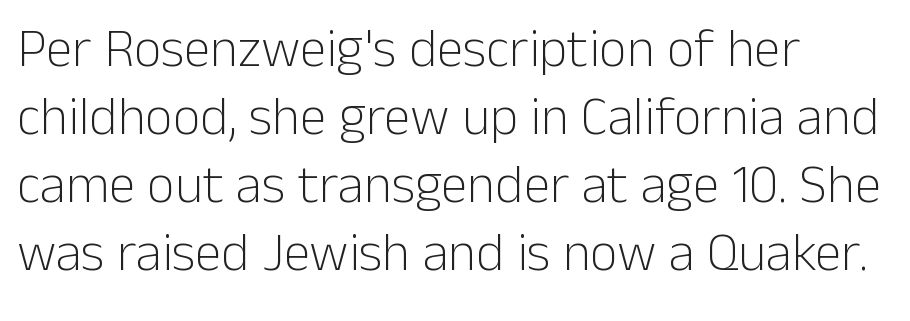
{"serif": "no", "italic": "no", "bold": "no", "weight": "light", "width": "normal", "stroke_contrast": "low", "x_height": "medium", "monospaced": "no", "underline": "no", "align": "left", "line_spacing": "normal", "line_spacing_ratio": 1.26, "letter_spacing": "normal", "letter_spacing_em": 0.0, "glyph_px": 54}
